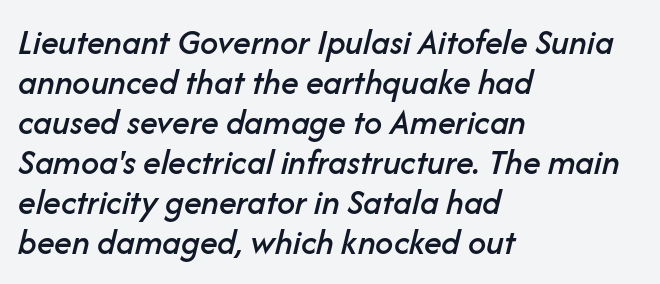
{"italic": "yes", "lean": "right", "slant_degrees": 14, "width": "normal", "stroke_contrast": "low", "x_height": "medium", "monospaced": "no", "underline": "no", "align": "left", "line_spacing": "tight", "line_spacing_ratio": 1.11, "letter_spacing": "normal", "letter_spacing_em": 0.0, "glyph_px": 36}
